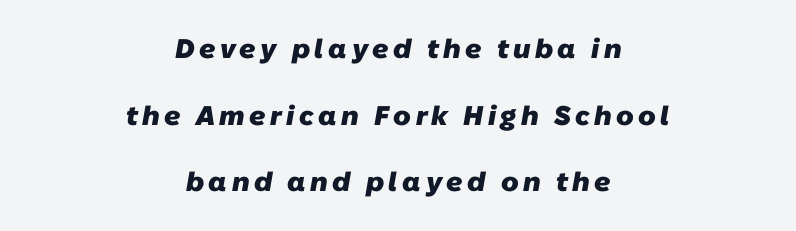
The image shows 27 px bold type; set centered, loose line spacing (2.47x), not underlined.
